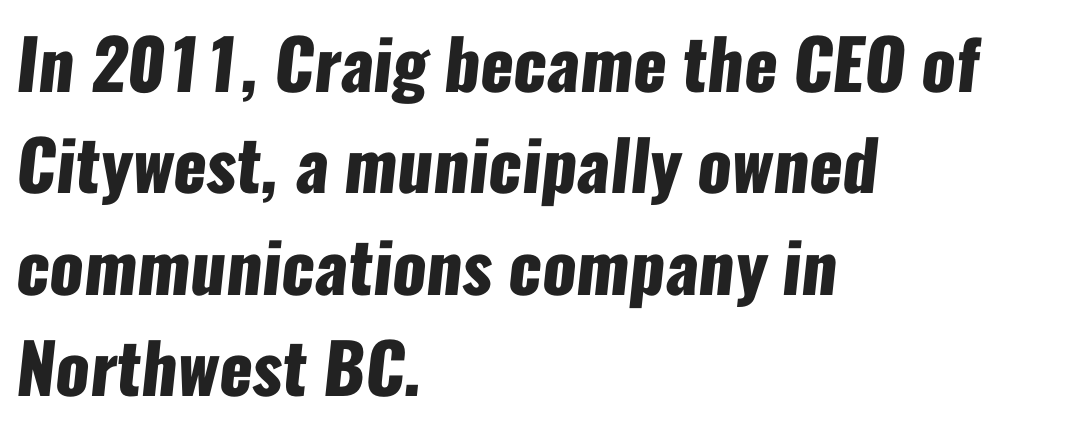
Q: Is the text bold? A: Yes.
Q: Is the typeface a serif or a sans-serif typeface? A: Sans-serif.
Q: Is the text underlined? A: No.
Q: How is the paragraph aligned? A: Left-aligned.
Q: Is the spacing between letters normal or unusually wide? A: Normal.
Q: Is the spacing between lines tight, normal or loose? A: Normal.
Q: Width (condensed, normal, or wide)? A: Condensed.
Q: Stroke contrast? A: Low.
Q: x-height? A: Medium.
Q: Monospaced? A: No.
